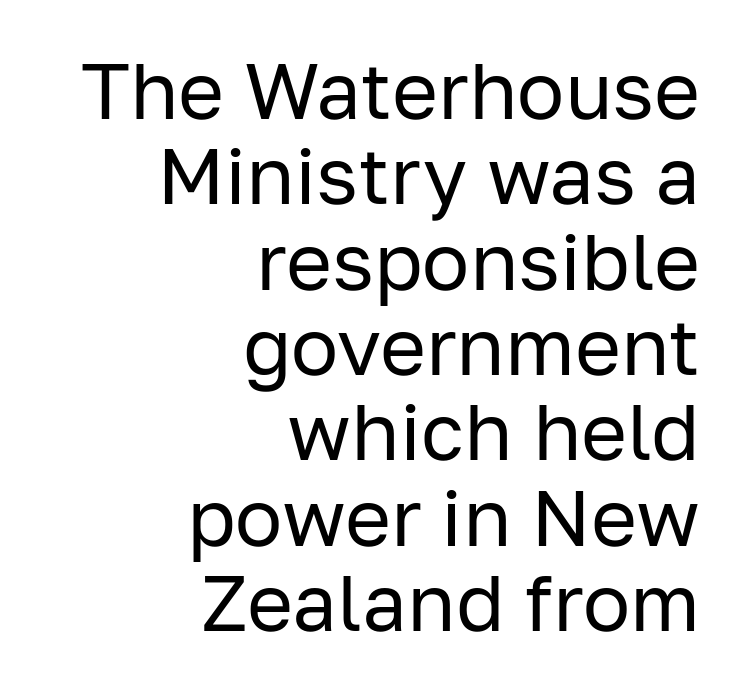
{"serif": "no", "italic": "no", "bold": "no", "weight": "regular", "width": "normal", "stroke_contrast": "low", "x_height": "medium", "monospaced": "no", "underline": "no", "align": "right", "line_spacing": "tight", "line_spacing_ratio": 1.08, "letter_spacing": "normal", "letter_spacing_em": 0.0, "glyph_px": 79}
